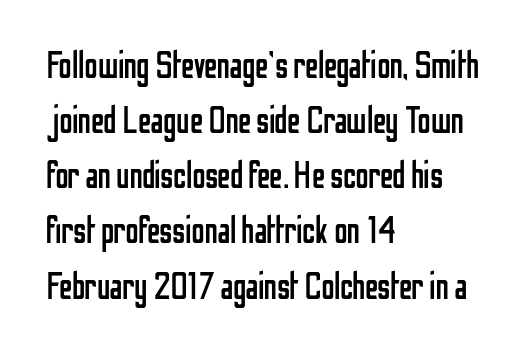
The image shows 37 px regular-weight, condensed sans-serif type, upright; set left-aligned, normal line spacing (1.49x), normal letter spacing, not underlined; low stroke contrast and a medium x-height.
